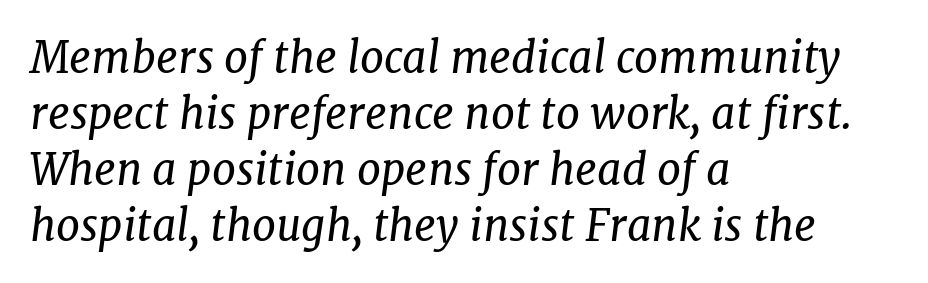
{"serif": "yes", "italic": "yes", "lean": "right", "slant_degrees": 7, "bold": "no", "weight": "regular", "width": "normal", "stroke_contrast": "low", "x_height": "medium", "monospaced": "no", "underline": "no", "align": "left", "line_spacing": "normal", "line_spacing_ratio": 1.3, "letter_spacing": "normal", "letter_spacing_em": 0.0, "glyph_px": 43}
